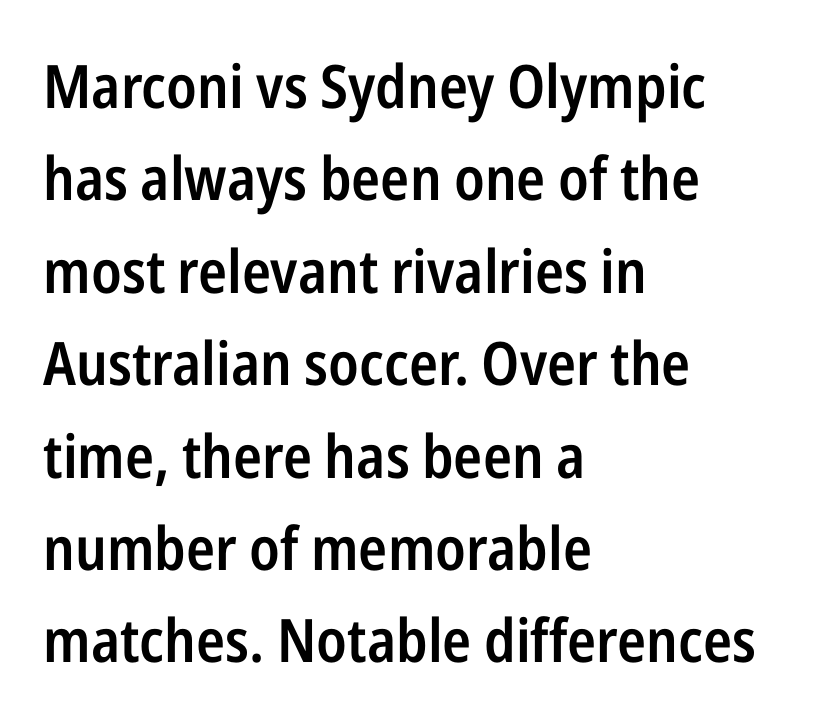
You can tell it's not italic because the verticals are truly vertical. The letters sit at their default tracking, neither squeezed nor spread. Its strokes are somewhat broadened, the hallmark of semibold type. What kind of face is this? One without serifs — a sans.
